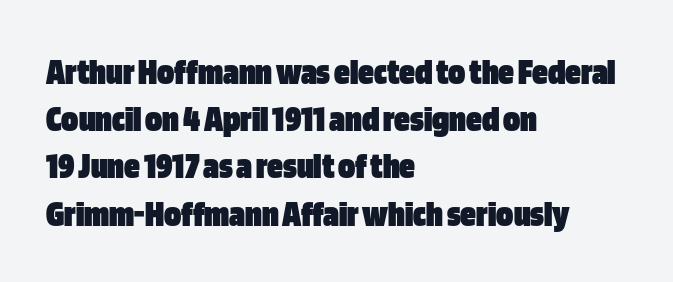
Nobody drew a line under any word here. Glyph-to-glyph distance matches everyday printed text. The rendering uses natural spacing where letterforms have individual widths. The paragraph shown leans on its left margin. The specimen reads as upright at a glance.
